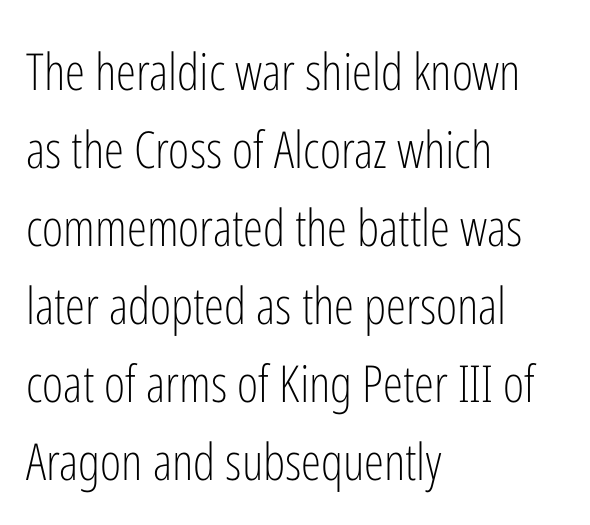
Q: Is the text bold? A: No.
Q: Is the text italic (slanted)? A: No, it is upright.
Q: Is the typeface a serif or a sans-serif typeface? A: Sans-serif.
Q: Is the text underlined? A: No.
Q: How is the paragraph aligned? A: Left-aligned.
Q: Is the spacing between letters normal or unusually wide? A: Normal.
Q: Is the spacing between lines tight, normal or loose? A: Normal.
Q: Width (condensed, normal, or wide)? A: Condensed.
Q: Stroke contrast? A: Low.
Q: x-height? A: Medium.
Q: Monospaced? A: No.
